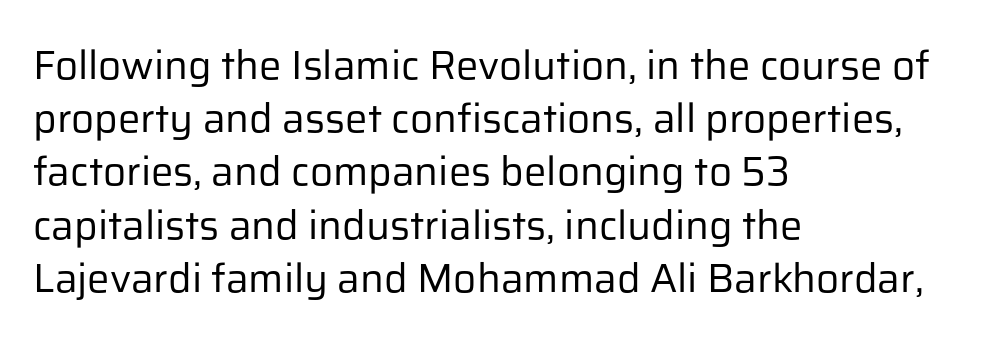
Tracking value appears to be zero — textbook default spacing. Notice how descenders clear the ascenders below comfortably — that's standard leading. The typesetting does not lean heavy: it is not bold. Are there feet on the stems? There aren't — it's a sans.
